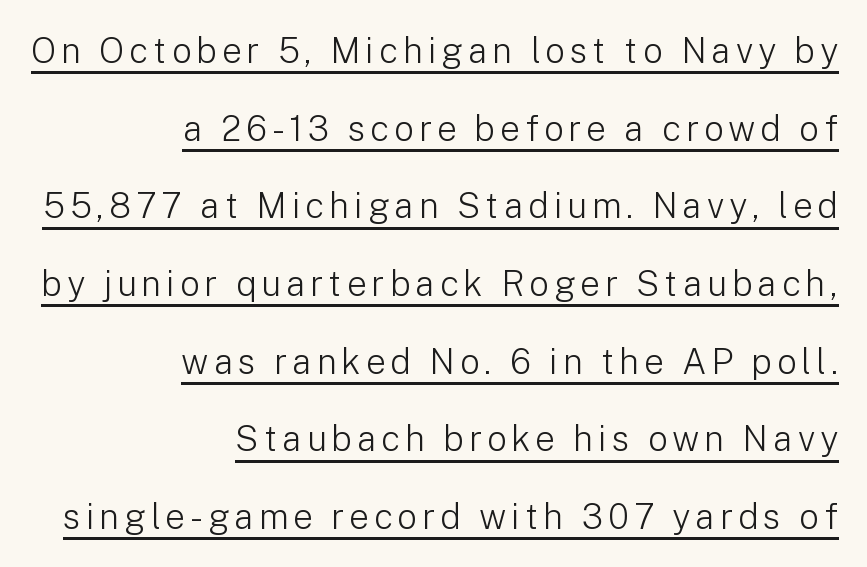
The image shows 35 px light sans-serif type, upright; set right-aligned, loose line spacing (2.22x), underlined; low stroke contrast and a medium x-height.
